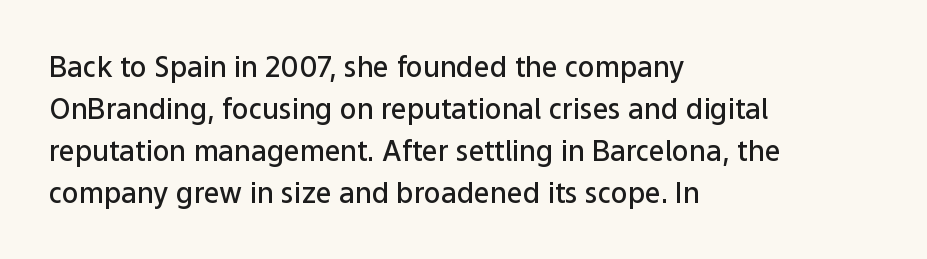
Q: Is the text bold? A: Semi-bold.
Q: Is the text italic (slanted)? A: No, it is upright.
Q: Is the typeface a serif or a sans-serif typeface? A: Sans-serif.
Q: Is the text underlined? A: No.
Q: How is the paragraph aligned? A: Left-aligned.
Q: Is the spacing between letters normal or unusually wide? A: Normal.
Q: Is the spacing between lines tight, normal or loose? A: Normal.
Q: Width (condensed, normal, or wide)? A: Normal.
Q: Stroke contrast? A: Low.
Q: x-height? A: Medium.
Q: Monospaced? A: No.
